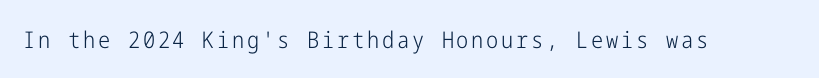
Q: Is the text bold? A: No.
Q: Is the text italic (slanted)? A: No, it is upright.
Q: Is the text underlined? A: No.
